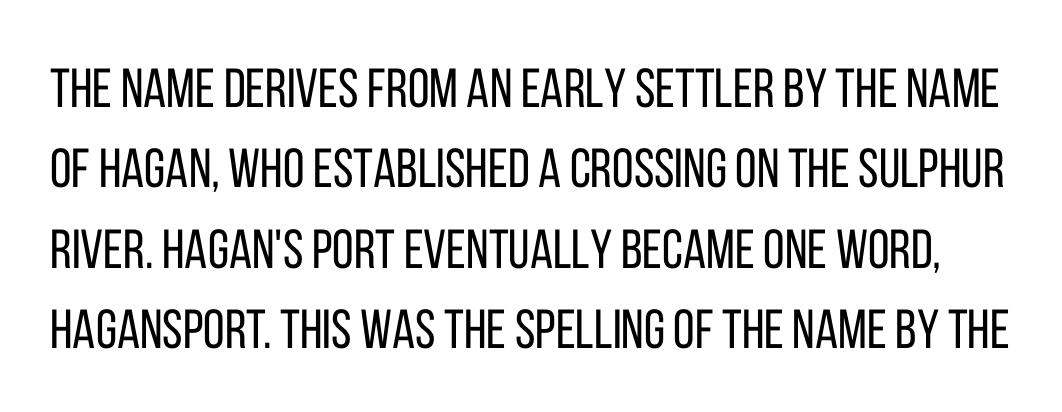
Interline gaps are of average width in this sample. Stem width sits at or under what a default text font uses. Bare-footed words on every line. These lines were composed using upright roman letters.
